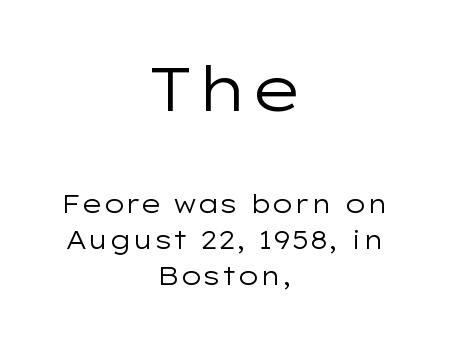
Q: Is the text bold? A: No.
Q: Is the text italic (slanted)? A: No, it is upright.
Q: Is the typeface a serif or a sans-serif typeface? A: Sans-serif.
Q: Is the text underlined? A: No.
Q: How is the paragraph aligned? A: Centered.
Q: Is the spacing between letters normal or unusually wide? A: Normal.
Q: Is the spacing between lines tight, normal or loose? A: Normal.
Q: Which block of text is set in a larger size, the first (top) or the second (bottom)? A: The first (top) one.
Q: Width (condensed, normal, or wide)? A: Wide.
Q: Stroke contrast? A: Low.
Q: x-height? A: Medium.
Q: Monospaced? A: No.
